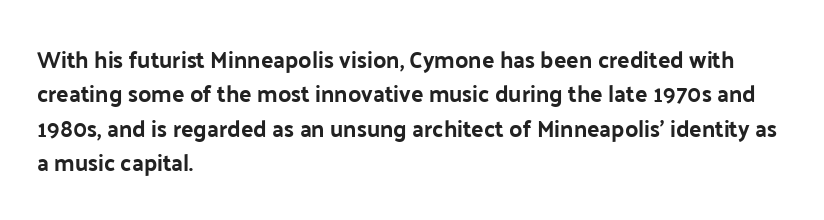
The image shows 23 px bold type, upright; set left-aligned, normal line spacing (1.49x), normal letter spacing, not underlined.
